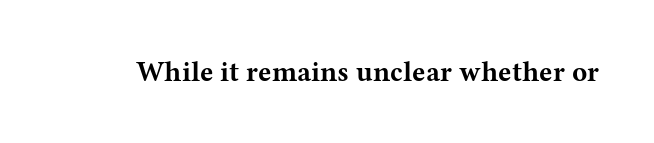
Q: Is the text bold? A: Yes.
Q: Is the text italic (slanted)? A: No, it is upright.
Q: Is the typeface a serif or a sans-serif typeface? A: Serif.
Q: Is the text underlined? A: No.
Q: Is the spacing between letters normal or unusually wide? A: Normal.
Q: Width (condensed, normal, or wide)? A: Wide.
Q: Stroke contrast? A: Medium.
Q: x-height? A: Medium.
Q: Monospaced? A: No.
